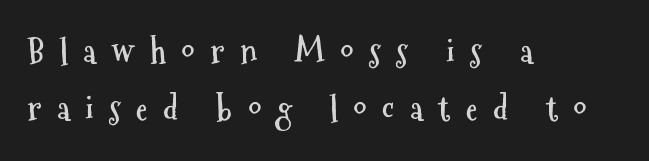
The image shows 33 px semibold, condensed sans-serif type, upright; set left-aligned, line spacing 1.74x, unusually wide letter spacing (+0.47 em), not underlined; medium stroke contrast and a medium x-height.
